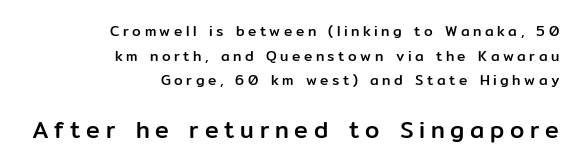
The image shows 23 px text type, upright; set right-aligned, line spacing 1.76x, unusually wide letter spacing (+0.25 em), not underlined; the second (bottom) block is 1.64x larger.
